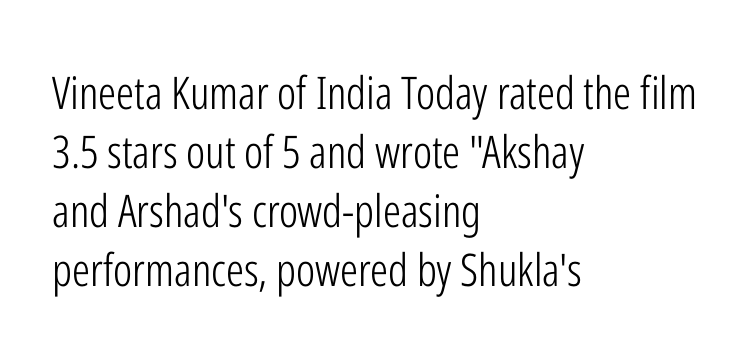
The image shows 45 px light, condensed sans-serif type, upright; set left-aligned, normal line spacing (1.31x), normal letter spacing, not underlined; low stroke contrast and a medium x-height.
